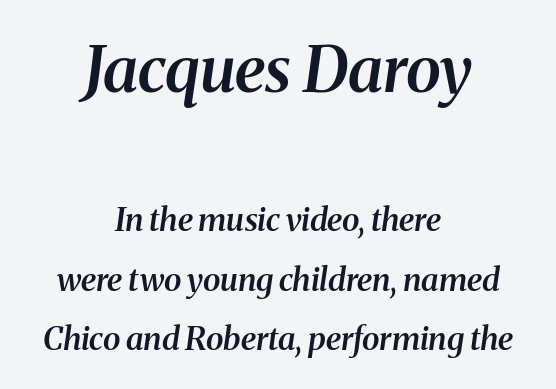
Q: Is the text bold? A: Semi-bold.
Q: Is the text italic (slanted)? A: Yes, it leans right by about 8 degrees.
Q: Is the typeface a serif or a sans-serif typeface? A: Serif.
Q: Is the text underlined? A: No.
Q: How is the paragraph aligned? A: Centered.
Q: Is the spacing between letters normal or unusually wide? A: Normal.
Q: Which block of text is set in a larger size, the first (top) or the second (bottom)? A: The first (top) one.
Q: Width (condensed, normal, or wide)? A: Normal.
Q: Stroke contrast? A: Medium.
Q: x-height? A: Medium.
Q: Monospaced? A: No.
